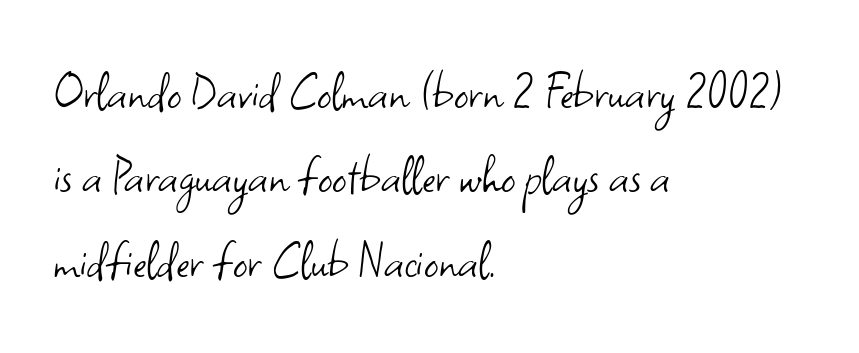
Q: Is the text bold? A: No.
Q: Is the text italic (slanted)? A: Yes.
Q: Is the typeface a serif or a sans-serif typeface? A: Sans-serif.
Q: Is the text underlined? A: No.
Q: How is the paragraph aligned? A: Left-aligned.
Q: Is the spacing between letters normal or unusually wide? A: Normal.
Q: Is the spacing between lines tight, normal or loose? A: Normal.
Q: Width (condensed, normal, or wide)? A: Normal.
Q: Stroke contrast? A: Low.
Q: x-height? A: Small.
Q: Monospaced? A: No.
